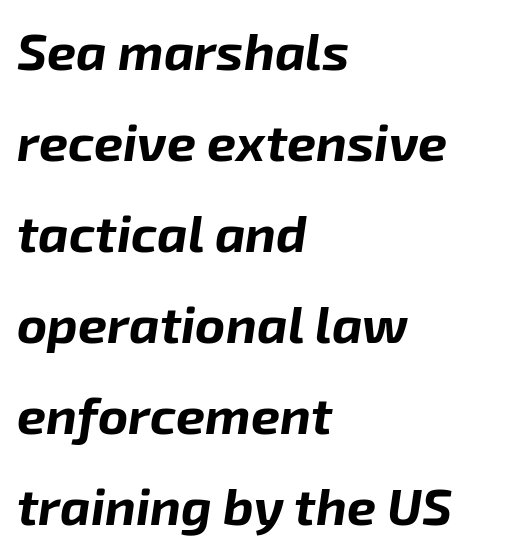
This is heavy type, rendered in bold. The tracking reads as untouched default to a designer's eye. Note the varied advance widths — an 'i' is clearly narrower than an 'm'. Italic: yes, the glyphs are oblique. This rendering features lettering with no underline.
